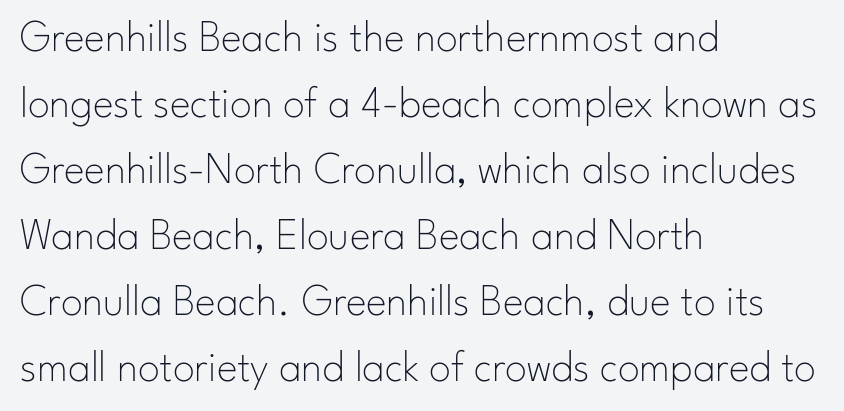
{"serif": "no", "italic": "no", "bold": "no", "weight": "thin", "width": "normal", "stroke_contrast": "low", "x_height": "small", "monospaced": "no", "underline": "no", "align": "left", "line_spacing": "normal", "line_spacing_ratio": 1.5, "letter_spacing": "normal", "letter_spacing_em": 0.0, "glyph_px": 44}
